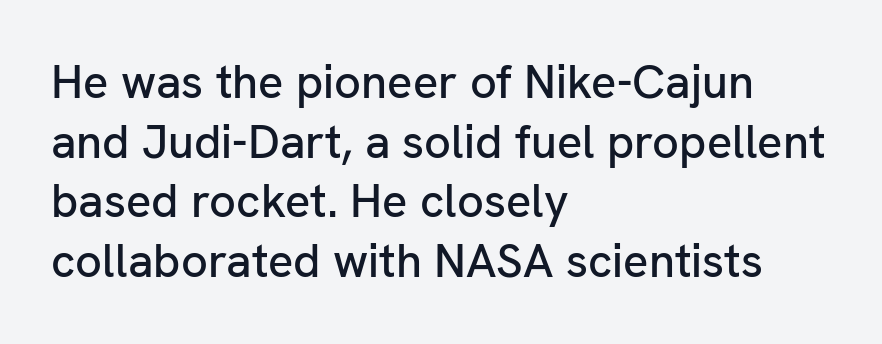
Q: Is the text italic (slanted)? A: No, it is upright.
Q: Is the typeface a serif or a sans-serif typeface? A: Sans-serif.
Q: Is the text underlined? A: No.
Q: How is the paragraph aligned? A: Left-aligned.
Q: Is the spacing between letters normal or unusually wide? A: Normal.
Q: Is the spacing between lines tight, normal or loose? A: Normal.
Q: Width (condensed, normal, or wide)? A: Normal.
Q: Stroke contrast? A: Low.
Q: x-height? A: Medium.
Q: Monospaced? A: No.
